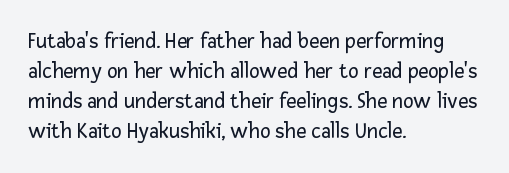
{"italic": "no", "bold": "no", "underline": "no", "align": "left", "line_spacing": "normal", "line_spacing_ratio": 1.36, "letter_spacing": "normal", "letter_spacing_em": 0.0, "glyph_px": 22}
